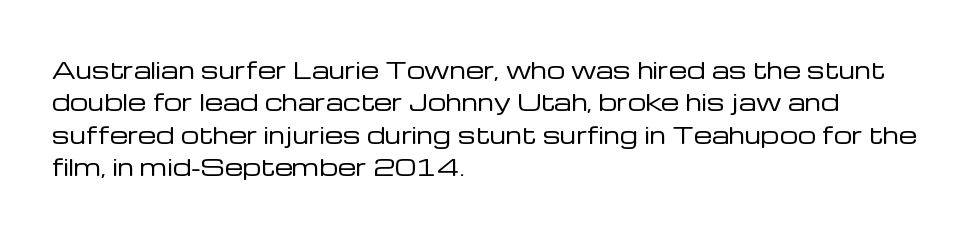
Q: Is the text bold? A: No.
Q: Is the text italic (slanted)? A: No, it is upright.
Q: Is the text underlined? A: No.
Q: How is the paragraph aligned? A: Left-aligned.
Q: Is the spacing between letters normal or unusually wide? A: Normal.
Q: Is the spacing between lines tight, normal or loose? A: Normal.
